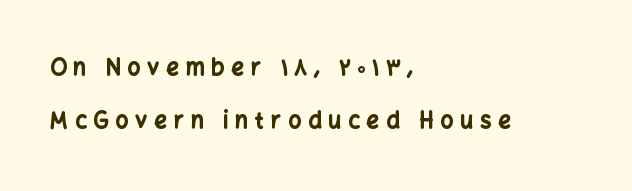
{"italic": "no", "bold": "yes", "underline": "no", "align": "left", "line_spacing": "loose", "line_spacing_ratio": 2.41, "letter_spacing": "wide", "letter_spacing_em": 0.32, "glyph_px": 22}
